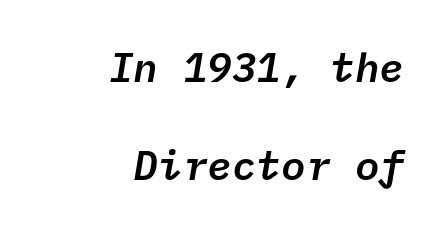
{"serif": "no", "bold": "semi", "weight": "semibold", "width": "normal", "stroke_contrast": "low", "x_height": "medium", "underline": "no", "align": "right", "line_spacing": "loose", "line_spacing_ratio": 2.4, "letter_spacing": "normal", "letter_spacing_em": 0.0, "glyph_px": 41}
